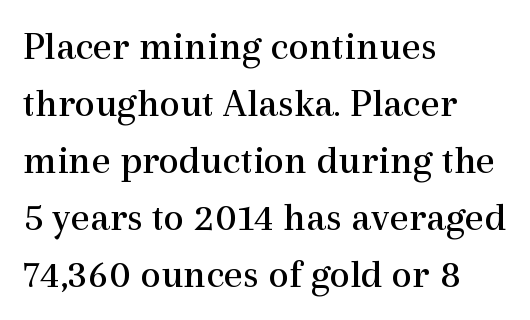
Q: Is the text bold? A: No.
Q: Is the text italic (slanted)? A: No, it is upright.
Q: Is the typeface a serif or a sans-serif typeface? A: Serif.
Q: Is the text underlined? A: No.
Q: How is the paragraph aligned? A: Left-aligned.
Q: Is the spacing between letters normal or unusually wide? A: Normal.
Q: Is the spacing between lines tight, normal or loose? A: Normal.
Q: Width (condensed, normal, or wide)? A: Normal.
Q: x-height? A: Medium.
Q: Monospaced? A: No.
